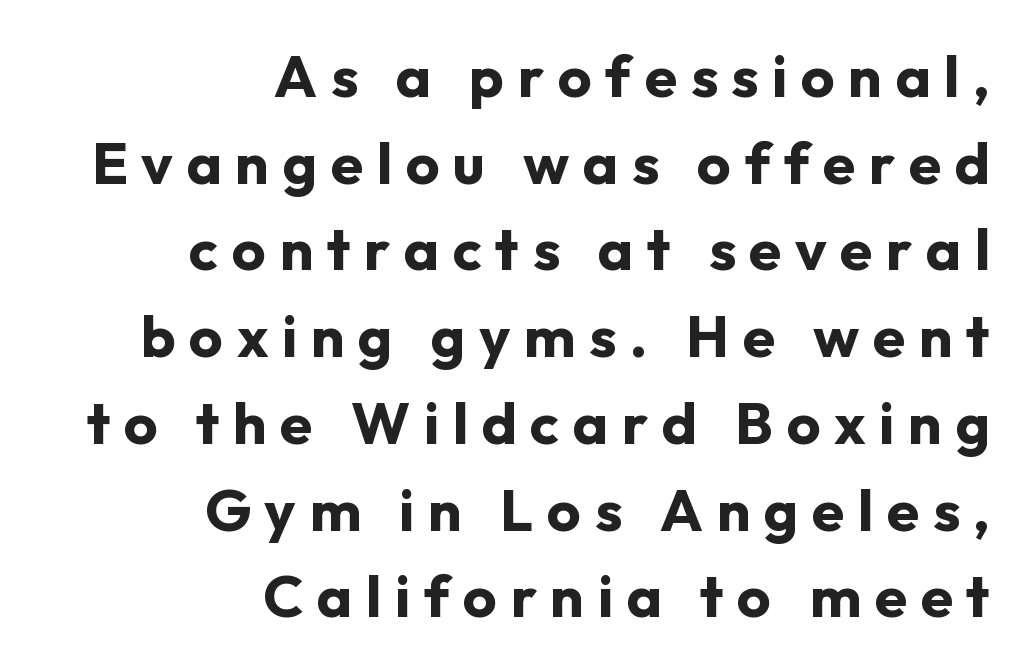
{"serif": "no", "italic": "no", "bold": "yes", "weight": "bold", "width": "normal", "stroke_contrast": "low", "x_height": "medium", "monospaced": "no", "underline": "no", "align": "right", "line_spacing": "normal", "line_spacing_ratio": 1.47, "letter_spacing": "wide", "letter_spacing_em": 0.23, "glyph_px": 59}
